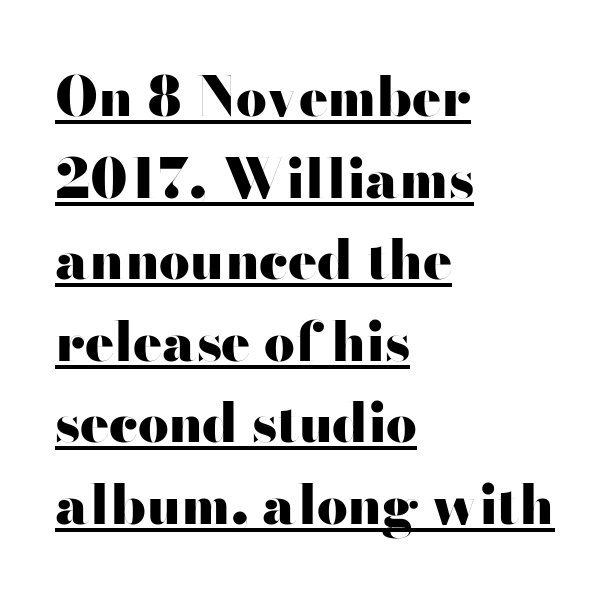
Q: Is the text bold? A: Yes.
Q: Is the text italic (slanted)? A: No, it is upright.
Q: Is the typeface a serif or a sans-serif typeface? A: Sans-serif.
Q: Is the text underlined? A: Yes.
Q: How is the paragraph aligned? A: Left-aligned.
Q: Is the spacing between letters normal or unusually wide? A: Normal.
Q: Is the spacing between lines tight, normal or loose? A: Normal.
Q: Width (condensed, normal, or wide)? A: Wide.
Q: Stroke contrast? A: High.
Q: x-height? A: Small.
Q: Monospaced? A: No.
